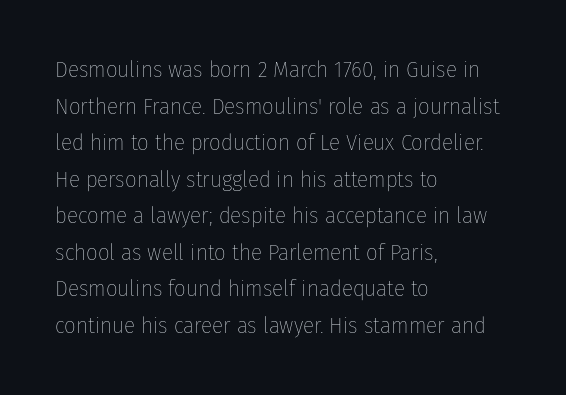
The image shows 23 px text type, upright; set left-aligned, normal line spacing (1.59x), normal letter spacing, not underlined.
